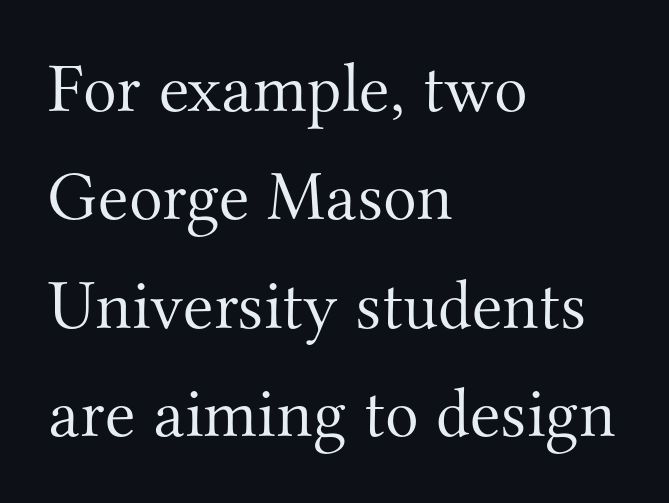
The image shows 70 px light serif type, upright; set left-aligned, normal line spacing (1.55x), normal letter spacing, not underlined; medium stroke contrast and a small x-height.
